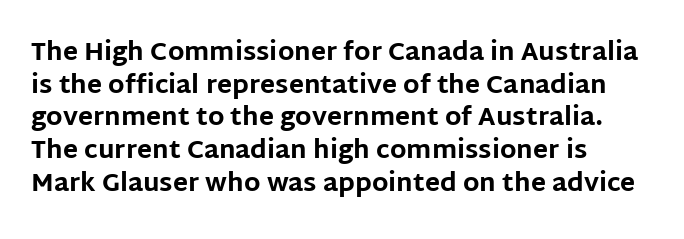
Q: Is the text bold? A: Yes.
Q: Is the text italic (slanted)? A: No, it is upright.
Q: Is the text underlined? A: No.
Q: How is the paragraph aligned? A: Left-aligned.
Q: Is the spacing between letters normal or unusually wide? A: Normal.
Q: Is the spacing between lines tight, normal or loose? A: Normal.
